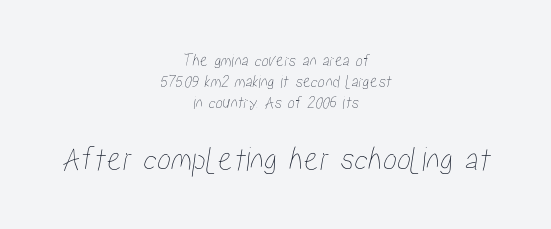
Q: Is the text underlined? A: No.
Q: How is the paragraph aligned? A: Centered.
Q: Is the spacing between letters normal or unusually wide? A: Normal.
Q: Which block of text is set in a larger size, the first (top) or the second (bottom)? A: The second (bottom) one.
Q: Width (condensed, normal, or wide)? A: Condensed.
Q: Stroke contrast? A: Low.
Q: x-height? A: Medium.
Q: Monospaced? A: No.
